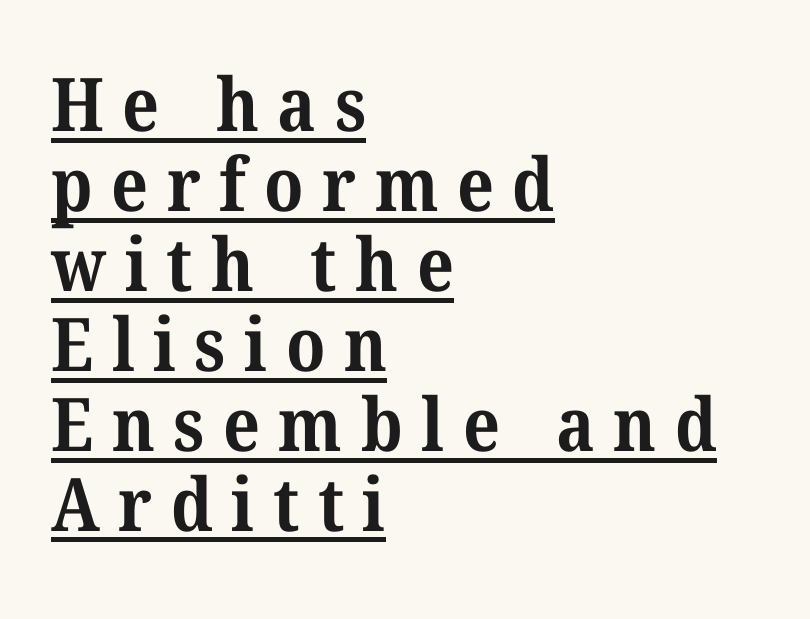
Q: Is the text bold? A: Yes.
Q: Is the typeface a serif or a sans-serif typeface? A: Serif.
Q: Is the text underlined? A: Yes.
Q: How is the paragraph aligned? A: Left-aligned.
Q: Is the spacing between letters normal or unusually wide? A: Unusually wide.
Q: Is the spacing between lines tight, normal or loose? A: Tight.
Q: Width (condensed, normal, or wide)? A: Normal.
Q: Stroke contrast? A: Medium.
Q: x-height? A: Medium.
Q: Monospaced? A: No.
